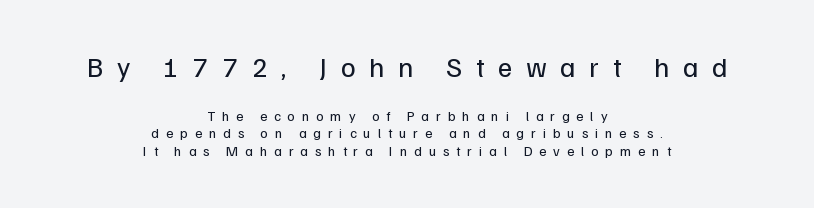
A typesetter would call this heavily tracked-out type. Think of a printed novel: that variable character pitch is what you see here. Unmarked baselines from the first word to the last. Character size in the leading block exceeds that of the trailing block. The type family on display is of the sans-serif kind. Ordinary non-slanted type is in use.
